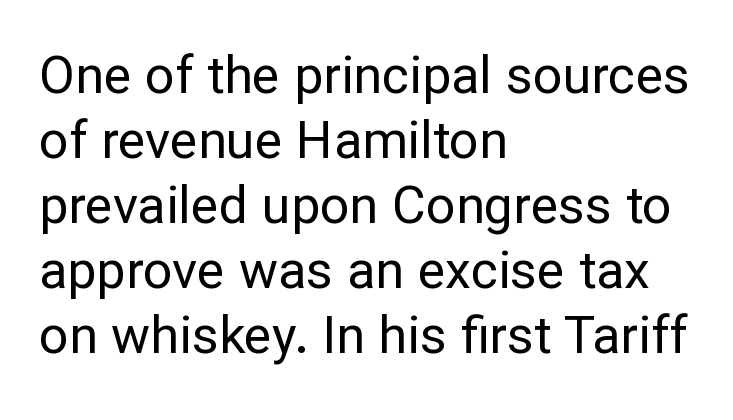
A typesetter would label this face a sans. The passage shown is typed in a proportional face where columns would drift. Is the type heavy? It reads as light-to-regular instead. The block of text has a typical density, with ordinary space between rows. Reading down the block, your eye returns to a fixed left position each line.
